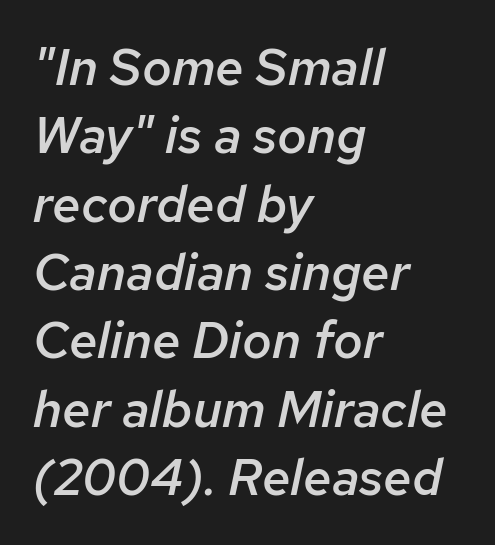
The image shows 51 px semibold type, italic (leaning right); set left-aligned, normal line spacing (1.34x), normal letter spacing, not underlined; low stroke contrast and a medium x-height.
